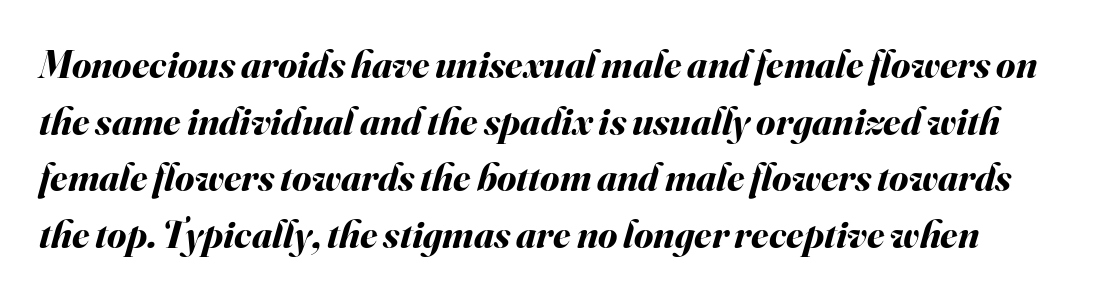
{"italic": "yes", "lean": "right", "slant_degrees": 16, "bold": "yes", "weight": "bold", "width": "normal", "stroke_contrast": "medium", "x_height": "small", "monospaced": "no", "underline": "no", "line_spacing": "normal", "line_spacing_ratio": 1.45, "letter_spacing": "normal", "letter_spacing_em": 0.0, "glyph_px": 39}
